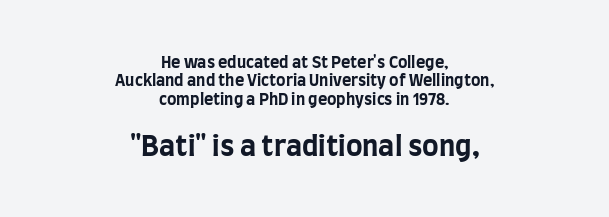
{"serif": "no", "italic": "no", "bold": "yes", "weight": "bold", "width": "condensed", "stroke_contrast": "low", "x_height": "large", "monospaced": "no", "underline": "no", "align": "center", "line_spacing": "tight", "line_spacing_ratio": 1.15, "letter_spacing": "normal", "letter_spacing_em": 0.0, "larger_block": "second", "size_ratio": 1.75, "glyph_px": 28}
